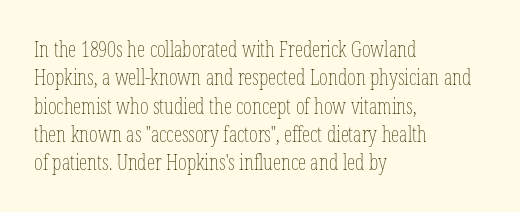
Q: Is the text bold? A: No.
Q: Is the text italic (slanted)? A: No, it is upright.
Q: Is the text underlined? A: No.
Q: How is the paragraph aligned? A: Left-aligned.
Q: Is the spacing between letters normal or unusually wide? A: Normal.
Q: Is the spacing between lines tight, normal or loose? A: Normal.
